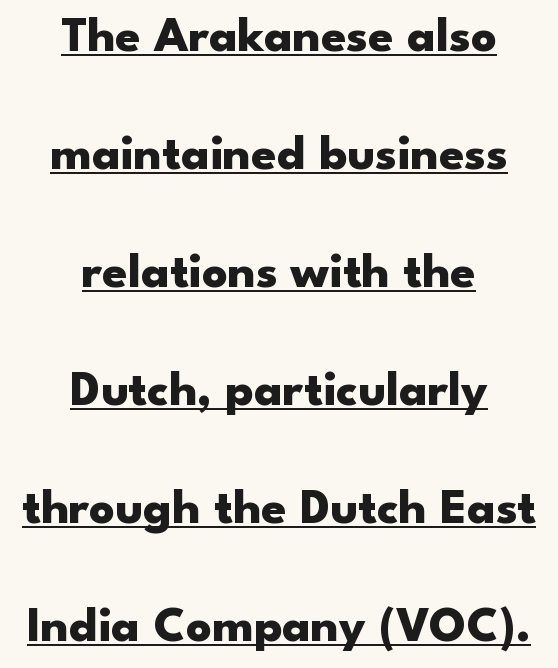
{"serif": "no", "italic": "no", "bold": "yes", "weight": "heavy", "width": "wide", "stroke_contrast": "low", "x_height": "small", "monospaced": "no", "underline": "yes", "align": "center", "line_spacing": "loose", "line_spacing_ratio": 2.36, "letter_spacing": "normal", "letter_spacing_em": 0.0, "glyph_px": 50}
